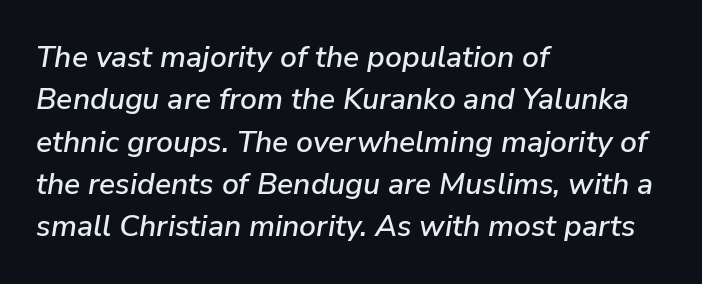
{"italic": "yes", "lean": "right", "slant_degrees": 9, "width": "normal", "stroke_contrast": "low", "x_height": "medium", "monospaced": "no", "underline": "no", "align": "left", "line_spacing": "normal", "line_spacing_ratio": 1.41, "letter_spacing": "normal", "letter_spacing_em": 0.0, "glyph_px": 30}
